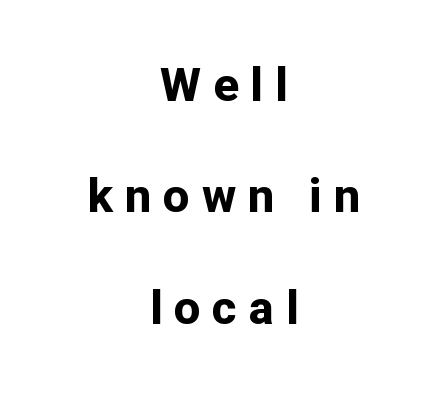
{"serif": "no", "italic": "no", "bold": "yes", "weight": "bold", "width": "normal", "stroke_contrast": "low", "x_height": "medium", "monospaced": "no", "underline": "no", "align": "center", "line_spacing": "loose", "line_spacing_ratio": 2.37, "letter_spacing": "wide", "letter_spacing_em": 0.25, "glyph_px": 47}
